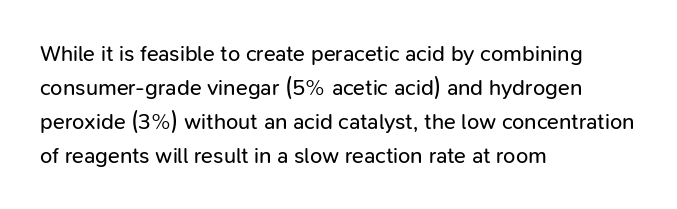
The image shows 22 px text type, upright; set left-aligned, normal line spacing (1.54x), normal letter spacing, not underlined.
